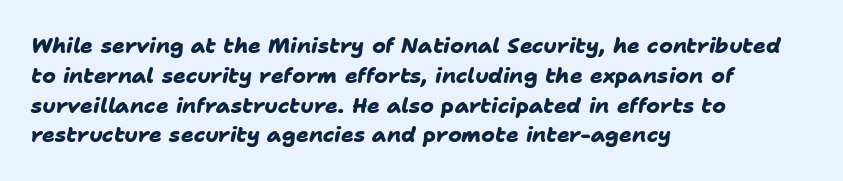
Q: Is the text bold? A: Yes.
Q: Is the text underlined? A: No.
Q: How is the paragraph aligned? A: Left-aligned.
Q: Is the spacing between letters normal or unusually wide? A: Normal.
Q: Is the spacing between lines tight, normal or loose? A: Normal.
